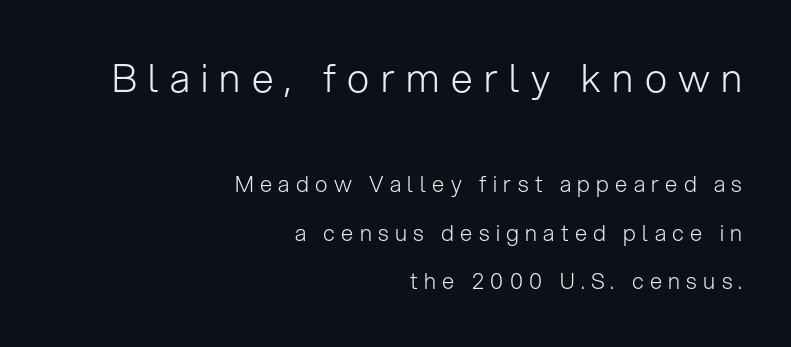
The image shows 39 px light sans-serif type, upright; set right-aligned, loose line spacing (2.22x), unusually wide letter spacing (+0.29 em), not underlined; the first (top) block is 1.77x larger; low stroke contrast and a medium x-height.
